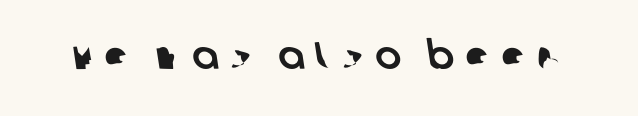
Has an underline been added? It has not. The designer went with a sans here, leaving each stem footless. The line texture is sparse and dotted thanks to wide tracking. The letters advance in unequal steps, a hallmark of proportional type.
